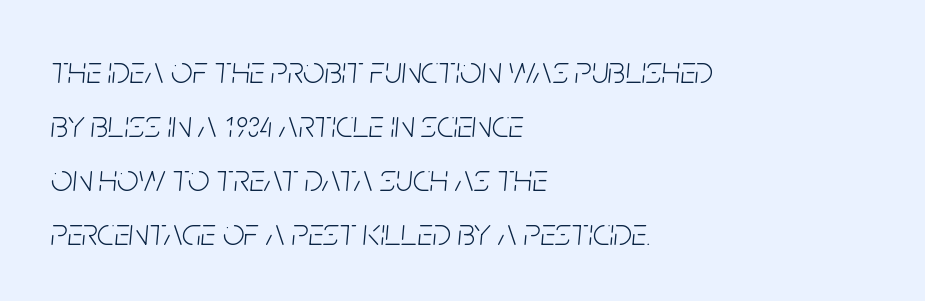
The image shows 38 px light, condensed type, italic (leaning right); set left-aligned, normal line spacing (1.42x), normal letter spacing, not underlined; low stroke contrast and a large x-height.
